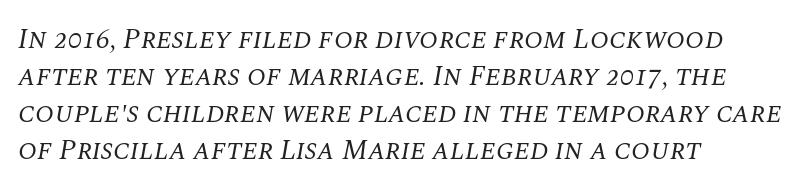
The glyphs in this specimen are seriffed. Yep, that's italic — everything's leaning. Line starts are locked; line ends wander. The tracking reads as untouched default to a designer's eye. Line spacing here is normal. Descender tails drop into unmarked territory.
